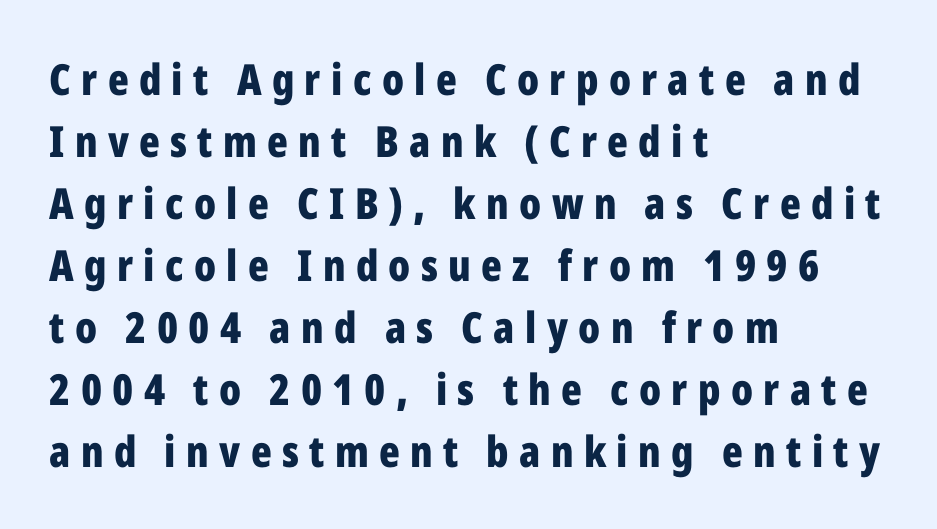
{"serif": "no", "italic": "no", "bold": "yes", "weight": "bold", "width": "condensed", "stroke_contrast": "low", "x_height": "medium", "monospaced": "no", "underline": "no", "align": "left", "line_spacing": "normal", "line_spacing_ratio": 1.44, "letter_spacing": "wide", "letter_spacing_em": 0.24, "glyph_px": 43}
